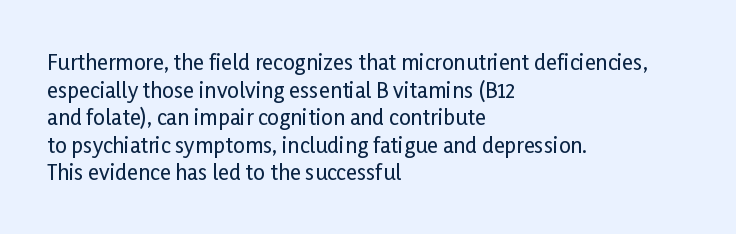
The image shows 21 px text type, upright; set left-aligned, normal line spacing (1.31x), normal letter spacing, not underlined.
